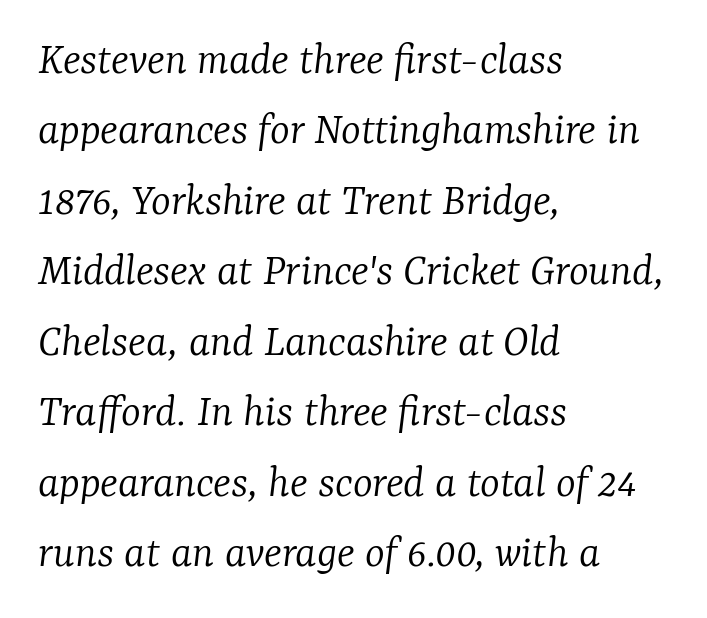
{"serif": "yes", "italic": "yes", "lean": "right", "slant_degrees": 7, "bold": "no", "weight": "light", "width": "normal", "stroke_contrast": "low", "x_height": "medium", "monospaced": "no", "underline": "no", "align": "left", "line_spacing": "normal", "line_spacing_ratio": 1.5, "letter_spacing": "normal", "letter_spacing_em": 0.0, "glyph_px": 47}
